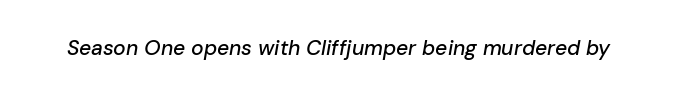
Q: Is the text italic (slanted)? A: Yes, it leans right by about 10 degrees.
Q: Is the text underlined? A: No.
Q: Is the spacing between letters normal or unusually wide? A: Normal.
